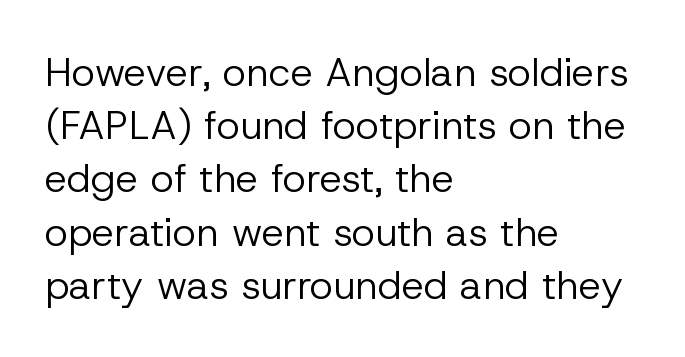
{"serif": "no", "italic": "no", "bold": "no", "weight": "regular", "width": "normal", "stroke_contrast": "low", "x_height": "medium", "monospaced": "no", "underline": "no", "align": "left", "line_spacing": "normal", "line_spacing_ratio": 1.33, "letter_spacing": "normal", "letter_spacing_em": 0.0, "glyph_px": 40}
